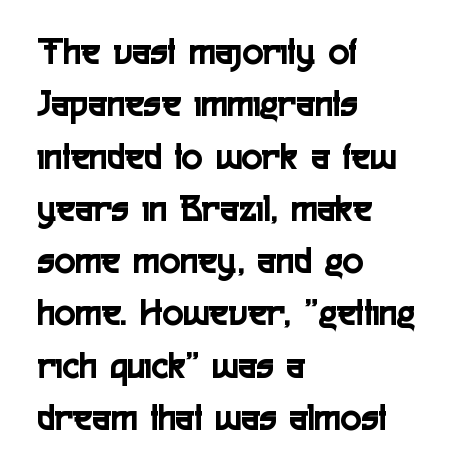
Here the designer chose a conventional face with non-uniform glyph widths. Check where the strokes stop: nothing finishes them off — pure sans. Tall strokes in this sample are plumb rather than angled. The rendering anchors every line to the left-hand side.
